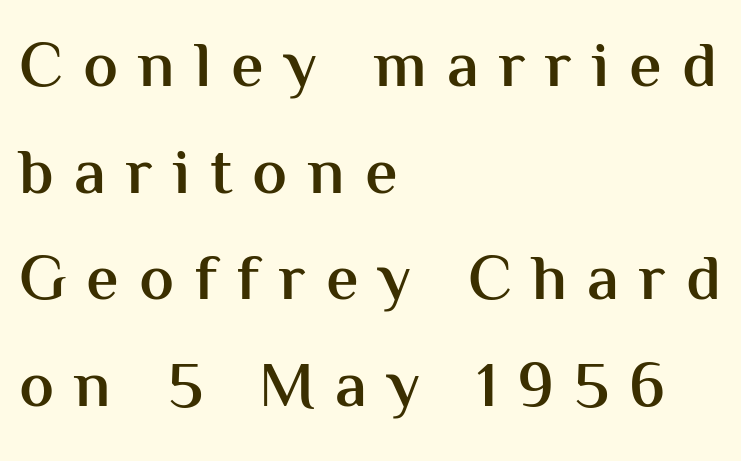
The image shows 65 px semibold sans-serif type, upright; set left-aligned, normal line spacing (1.64x), unusually wide letter spacing (+0.31 em), not underlined; medium stroke contrast and a medium x-height.
